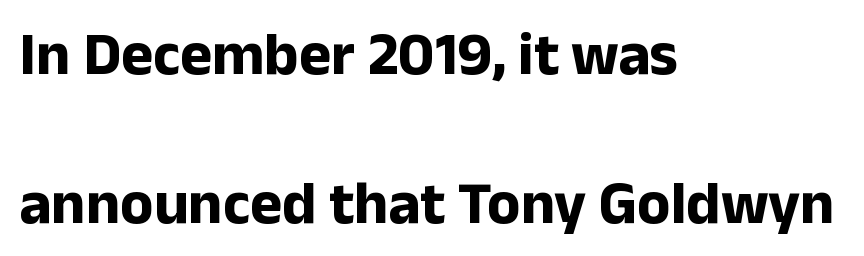
Q: Is the text bold? A: Yes.
Q: Is the text italic (slanted)? A: No, it is upright.
Q: Is the typeface a serif or a sans-serif typeface? A: Sans-serif.
Q: Is the text underlined? A: No.
Q: How is the paragraph aligned? A: Left-aligned.
Q: Is the spacing between letters normal or unusually wide? A: Normal.
Q: Is the spacing between lines tight, normal or loose? A: Loose.
Q: Width (condensed, normal, or wide)? A: Normal.
Q: Stroke contrast? A: Low.
Q: x-height? A: Medium.
Q: Monospaced? A: No.
